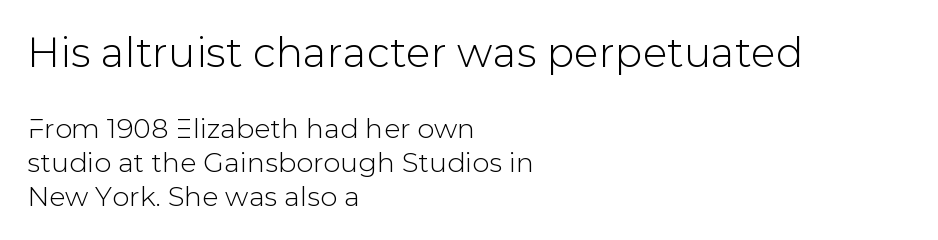
The image shows 41 px sans-serif type, upright; set left-aligned, normal line spacing (1.25x), normal letter spacing, not underlined; the first (top) block is 1.52x larger; low stroke contrast and a medium x-height.
